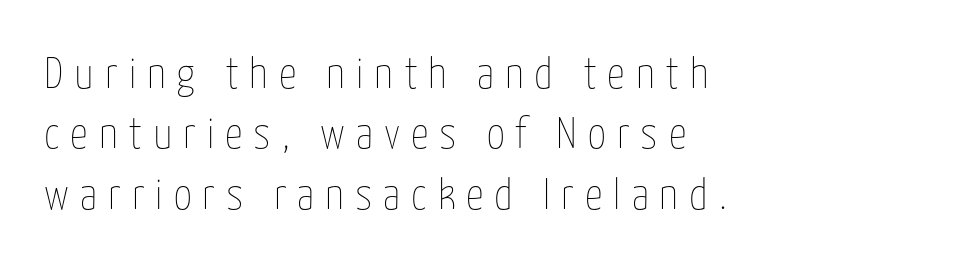
The image shows 44 px thin, condensed type, upright; set left-aligned, normal line spacing (1.37x), unusually wide letter spacing (+0.25 em), not underlined; low stroke contrast and a medium x-height.
